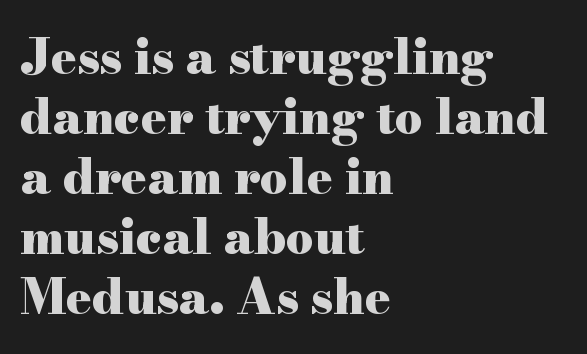
Q: Is the text bold? A: Yes.
Q: Is the text italic (slanted)? A: No, it is upright.
Q: Is the typeface a serif or a sans-serif typeface? A: Serif.
Q: Is the text underlined? A: No.
Q: How is the paragraph aligned? A: Left-aligned.
Q: Is the spacing between letters normal or unusually wide? A: Normal.
Q: Is the spacing between lines tight, normal or loose? A: Normal.
Q: Width (condensed, normal, or wide)? A: Wide.
Q: Stroke contrast? A: High.
Q: x-height? A: Small.
Q: Monospaced? A: No.
